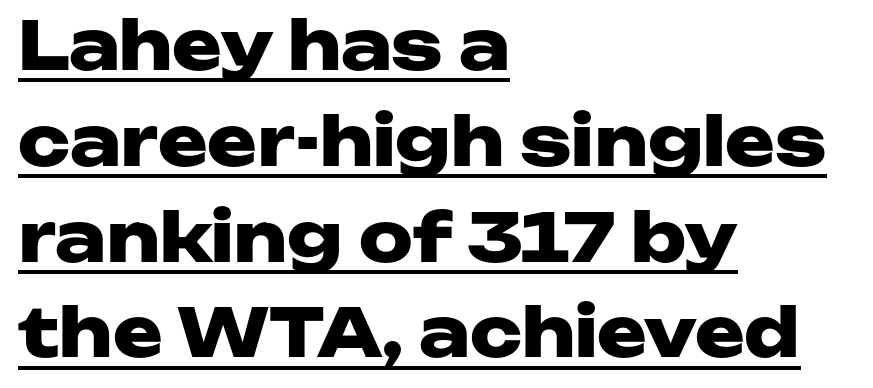
The image shows 67 px heavy, wide sans-serif type, upright; set left-aligned, normal line spacing (1.43x), normal letter spacing, underlined; low stroke contrast and a medium x-height.
